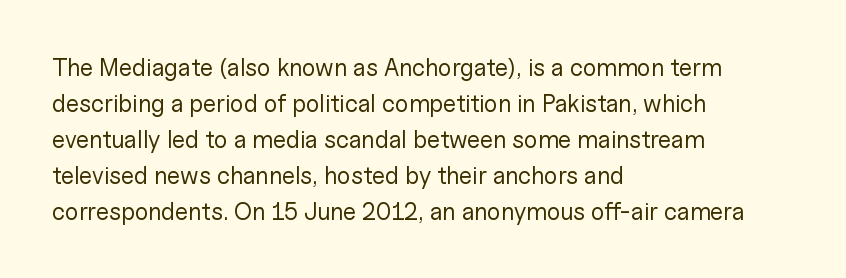
Q: Is the text bold? A: No.
Q: Is the text italic (slanted)? A: No, it is upright.
Q: Is the text underlined? A: No.
Q: How is the paragraph aligned? A: Left-aligned.
Q: Is the spacing between letters normal or unusually wide? A: Normal.
Q: Is the spacing between lines tight, normal or loose? A: Normal.
